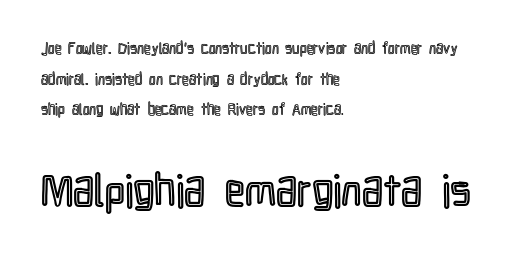
The image shows 44 px condensed type, upright; set left-aligned, loose line spacing (2.04x), normal letter spacing, not underlined; the second (bottom) block is 2.93x larger; a medium x-height.
